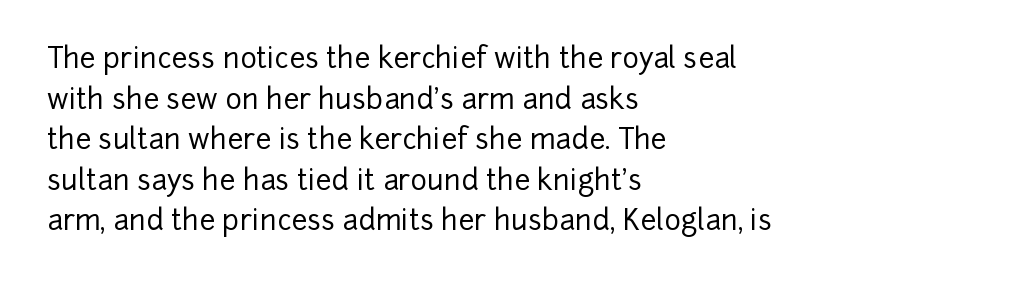
The rendering uses natural spacing where letterforms have individual widths. These lines were composed using upright roman letters. Observe the ordinary spacing: letters are neighbours, not strangers. The block of text has a typical density, with ordinary space between rows. Unlike a traditional serif, this face leaves its strokes unadorned. Honestly, there is no underline to notice here at all.
